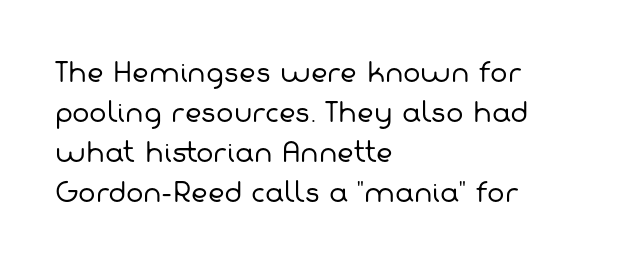
Compared with typical body copy, the letter spacing here is the same. Any mark beneath the type? The region is blank. The characters are drawn with everyday or finer stroke widths. Left-aligned paragraph, ragged on the right. Whoever set this chose a conventional vertical rhythm.
